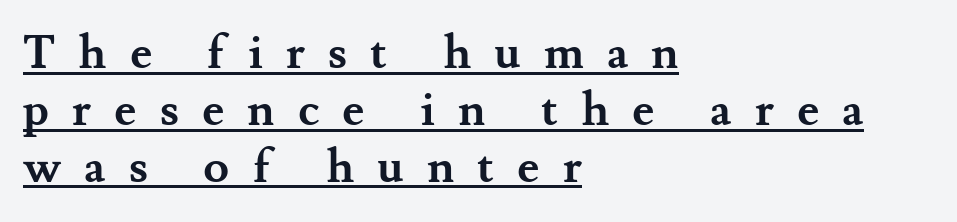
Q: Is the text bold? A: Yes.
Q: Is the text italic (slanted)? A: No, it is upright.
Q: Is the typeface a serif or a sans-serif typeface? A: Serif.
Q: Is the text underlined? A: Yes.
Q: How is the paragraph aligned? A: Left-aligned.
Q: Is the spacing between letters normal or unusually wide? A: Unusually wide.
Q: Width (condensed, normal, or wide)? A: Normal.
Q: Stroke contrast? A: Medium.
Q: x-height? A: Small.
Q: Monospaced? A: No.
